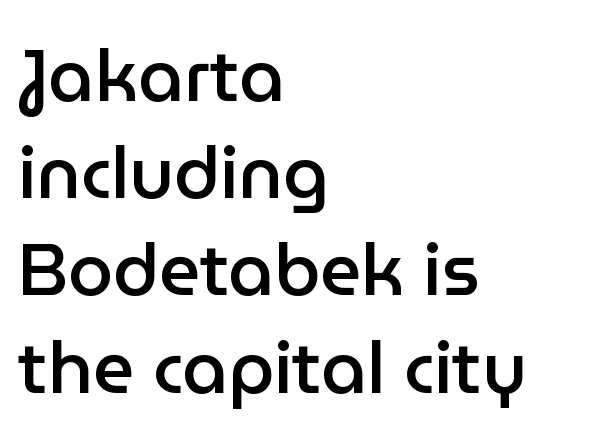
Q: Is the text bold? A: Semi-bold.
Q: Is the text italic (slanted)? A: No, it is upright.
Q: Is the typeface a serif or a sans-serif typeface? A: Sans-serif.
Q: Is the text underlined? A: No.
Q: How is the paragraph aligned? A: Left-aligned.
Q: Is the spacing between letters normal or unusually wide? A: Normal.
Q: Is the spacing between lines tight, normal or loose? A: Normal.
Q: Width (condensed, normal, or wide)? A: Normal.
Q: Stroke contrast? A: Low.
Q: x-height? A: Medium.
Q: Monospaced? A: No.
